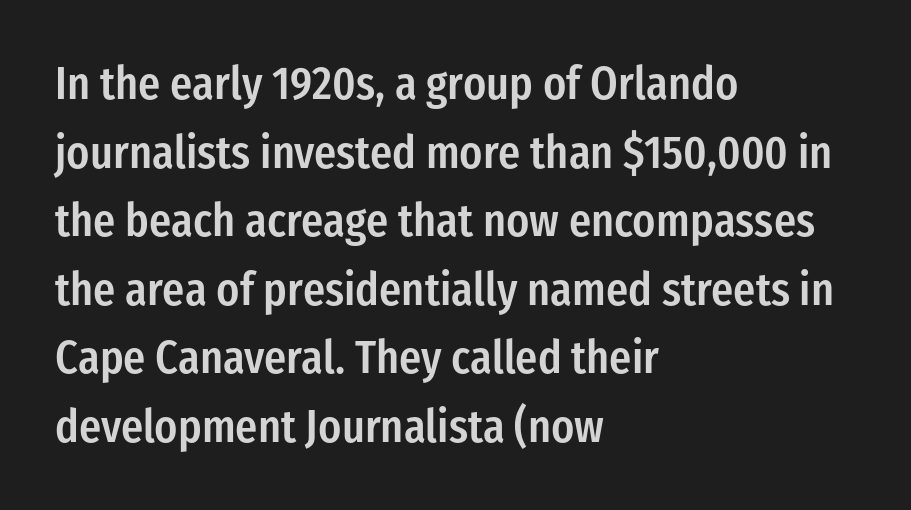
The image shows 46 px semibold, condensed sans-serif type, upright; set left-aligned, normal line spacing (1.49x), normal letter spacing, not underlined; low stroke contrast and a medium x-height.
